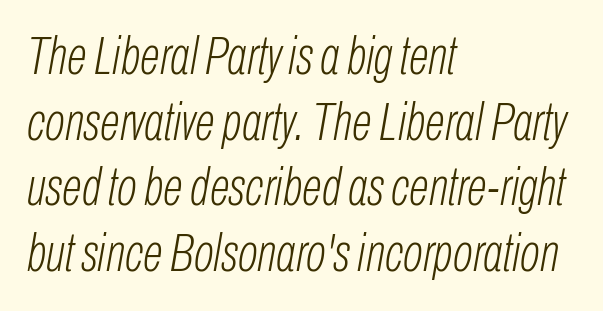
The image shows 53 px light, condensed type, italic (leaning right); set left-aligned, line spacing 1.24x, normal letter spacing, not underlined; low stroke contrast and a medium x-height.
